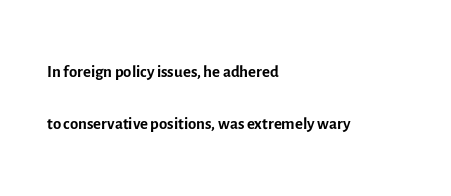
{"italic": "no", "bold": "no", "underline": "no", "align": "left", "line_spacing": "loose", "line_spacing_ratio": 2.17, "letter_spacing": "normal", "letter_spacing_em": 0.0, "glyph_px": 24}
